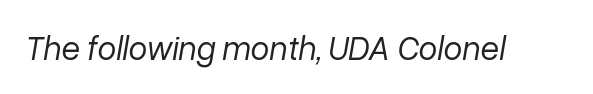
The image shows 34 px regular-weight type, italic (leaning right); set normal letter spacing, not underlined; low stroke contrast and a medium x-height.
